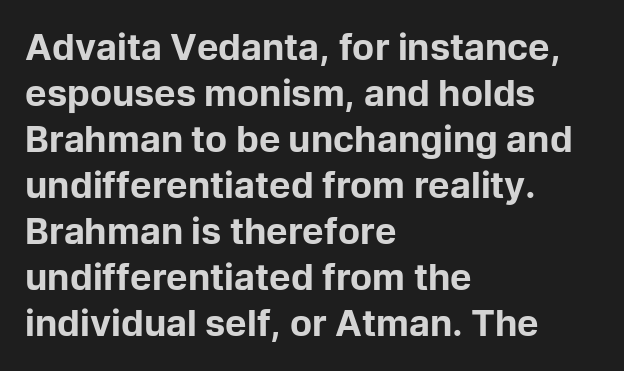
{"serif": "no", "italic": "no", "bold": "yes", "weight": "bold", "width": "normal", "stroke_contrast": "low", "x_height": "medium", "monospaced": "no", "underline": "no", "align": "left", "line_spacing": "normal", "line_spacing_ratio": 1.28, "letter_spacing": "normal", "letter_spacing_em": 0.0, "glyph_px": 36}
